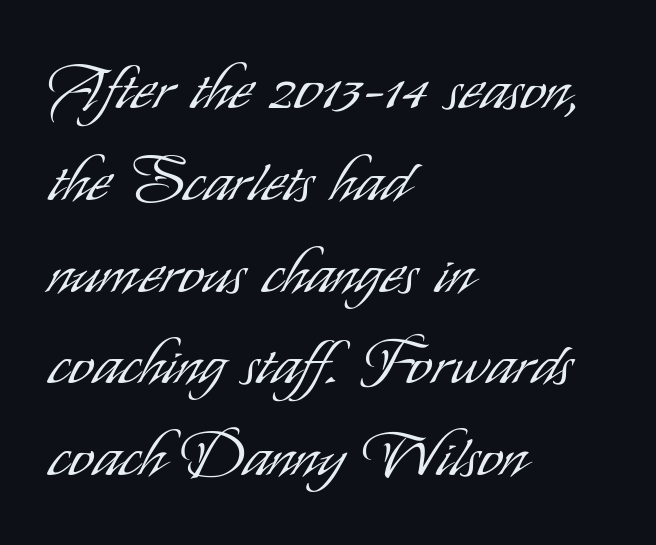
Q: Is the text bold? A: No.
Q: Is the text italic (slanted)? A: Yes.
Q: Is the typeface a serif or a sans-serif typeface? A: Sans-serif.
Q: Is the text underlined? A: No.
Q: How is the paragraph aligned? A: Left-aligned.
Q: Is the spacing between letters normal or unusually wide? A: Normal.
Q: Is the spacing between lines tight, normal or loose? A: Normal.
Q: Width (condensed, normal, or wide)? A: Condensed.
Q: Stroke contrast? A: Low.
Q: x-height? A: Small.
Q: Monospaced? A: No.
